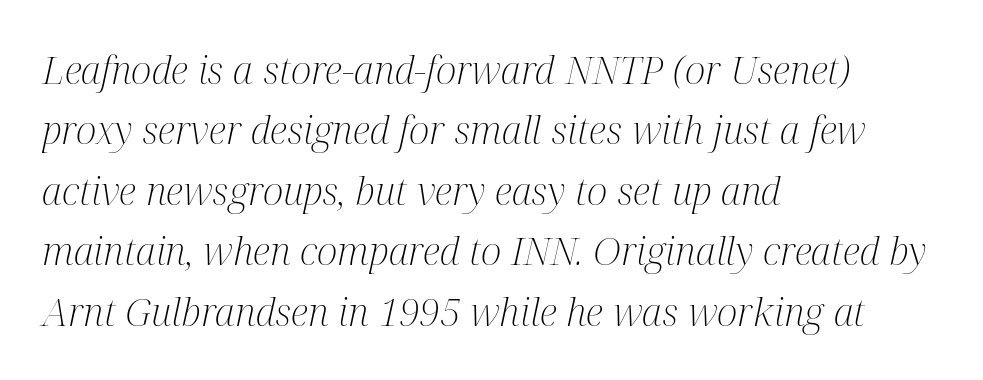
Q: Is the text bold? A: No.
Q: Is the text italic (slanted)? A: Yes, it leans right by about 12 degrees.
Q: Is the typeface a serif or a sans-serif typeface? A: Serif.
Q: Is the text underlined? A: No.
Q: How is the paragraph aligned? A: Left-aligned.
Q: Is the spacing between letters normal or unusually wide? A: Normal.
Q: Is the spacing between lines tight, normal or loose? A: Normal.
Q: Width (condensed, normal, or wide)? A: Condensed.
Q: Stroke contrast? A: Medium.
Q: x-height? A: Medium.
Q: Monospaced? A: No.
